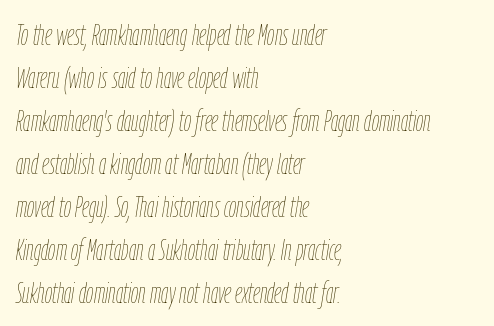
The image shows 29 px thin, condensed type, italic (leaning right); set left-aligned, normal line spacing (1.48x), normal letter spacing, not underlined; low stroke contrast and a medium x-height.
